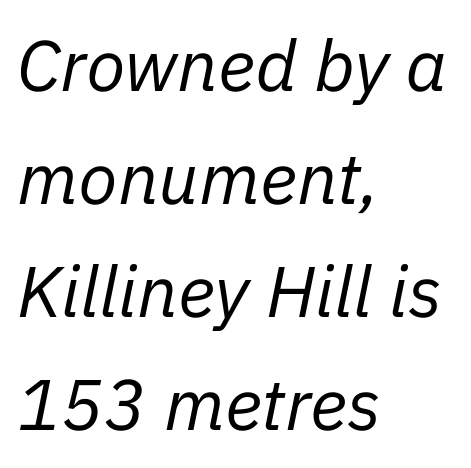
Q: Is the text bold? A: No.
Q: Is the text italic (slanted)? A: Yes, it leans right by about 11 degrees.
Q: Is the text underlined? A: No.
Q: How is the paragraph aligned? A: Left-aligned.
Q: Is the spacing between letters normal or unusually wide? A: Normal.
Q: Is the spacing between lines tight, normal or loose? A: Normal.
Q: Width (condensed, normal, or wide)? A: Normal.
Q: Stroke contrast? A: Low.
Q: x-height? A: Medium.
Q: Monospaced? A: No.
